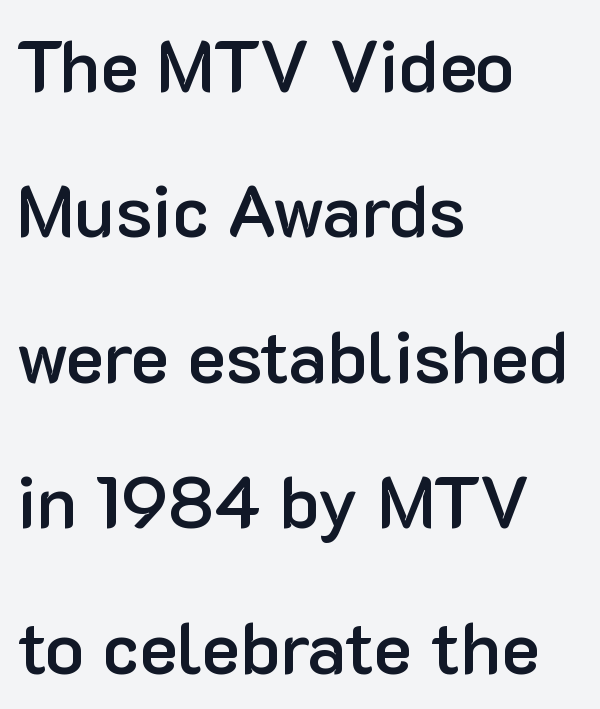
Q: Is the text bold? A: Semi-bold.
Q: Is the text italic (slanted)? A: No, it is upright.
Q: Is the typeface a serif or a sans-serif typeface? A: Sans-serif.
Q: Is the text underlined? A: No.
Q: How is the paragraph aligned? A: Left-aligned.
Q: Is the spacing between letters normal or unusually wide? A: Normal.
Q: Is the spacing between lines tight, normal or loose? A: Loose.
Q: Width (condensed, normal, or wide)? A: Normal.
Q: Stroke contrast? A: Low.
Q: x-height? A: Medium.
Q: Monospaced? A: No.
